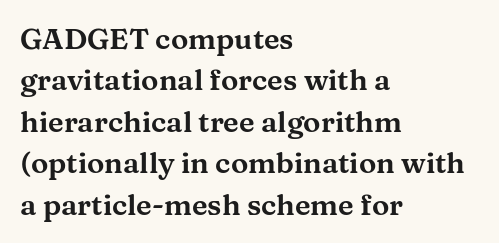
The image shows 29 px wide serif type, upright; set left-aligned, normal line spacing (1.43x), normal letter spacing, not underlined; medium stroke contrast and a medium x-height.
